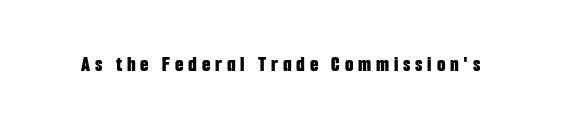
{"italic": "no", "bold": "yes", "underline": "no", "letter_spacing": "wide", "letter_spacing_em": 0.22, "glyph_px": 22}
